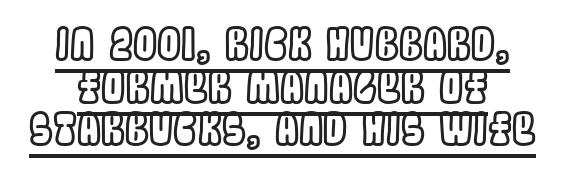
Q: Is the text italic (slanted)? A: No, it is upright.
Q: Is the text underlined? A: Yes.
Q: Is the spacing between letters normal or unusually wide? A: Normal.
Q: Is the spacing between lines tight, normal or loose? A: Tight.
Q: Width (condensed, normal, or wide)? A: Condensed.
Q: x-height? A: Large.
Q: Monospaced? A: No.
